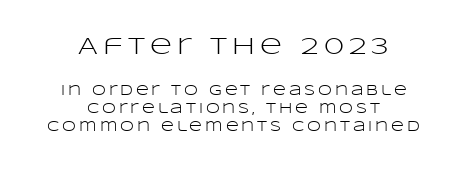
Short note: letters widely spaced. Bold? No — there's no thickening of the strokes. Between these two stacked blocks, the higher one wins on size. Every row of glyphs is offset so its center matches the block's center. Italic: no, the glyphs are upright roman. Rows of type keep a routine distance in the vertical direction.
